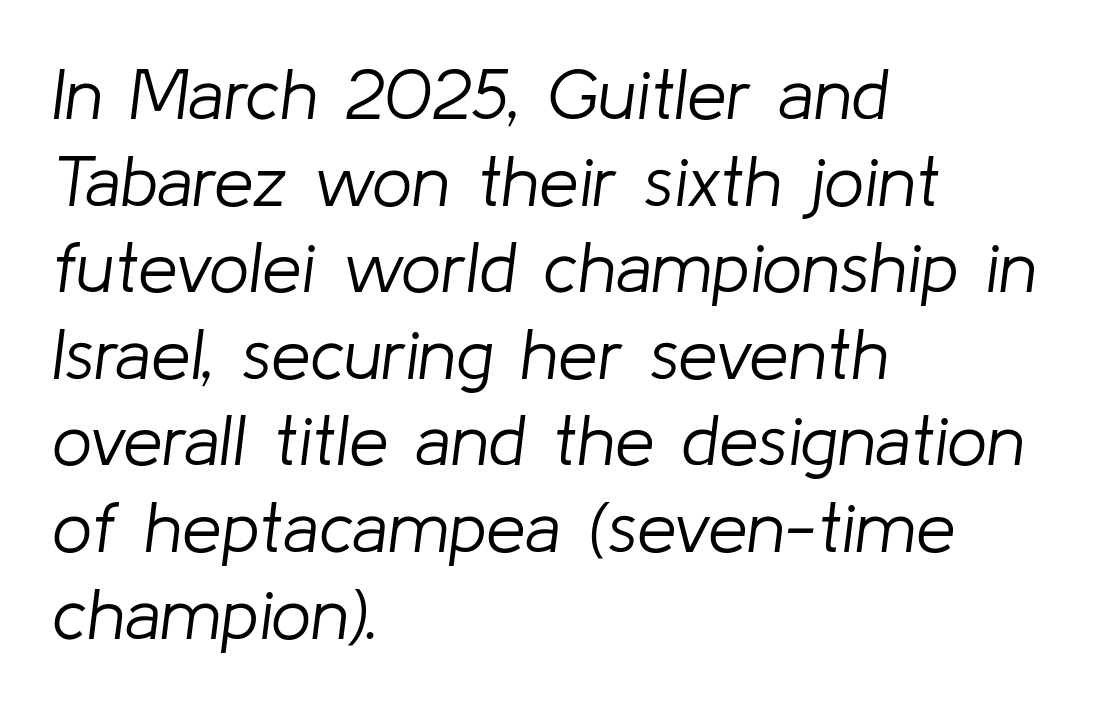
Q: Is the text bold? A: No.
Q: Is the text italic (slanted)? A: Yes, it leans right by about 8 degrees.
Q: Is the text underlined? A: No.
Q: How is the paragraph aligned? A: Left-aligned.
Q: Is the spacing between letters normal or unusually wide? A: Normal.
Q: Width (condensed, normal, or wide)? A: Normal.
Q: Stroke contrast? A: Low.
Q: x-height? A: Medium.
Q: Monospaced? A: No.
